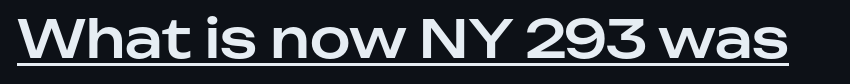
Q: Is the text italic (slanted)? A: No, it is upright.
Q: Is the typeface a serif or a sans-serif typeface? A: Sans-serif.
Q: Is the text underlined? A: Yes.
Q: Is the spacing between letters normal or unusually wide? A: Normal.
Q: Width (condensed, normal, or wide)? A: Normal.
Q: Stroke contrast? A: Low.
Q: x-height? A: Medium.
Q: Monospaced? A: No.
